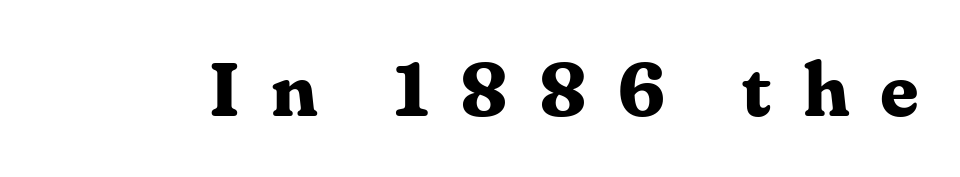
The image shows 76 px bold serif type, upright; set unusually wide letter spacing (+0.41 em), not underlined; medium stroke contrast and a medium x-height.
